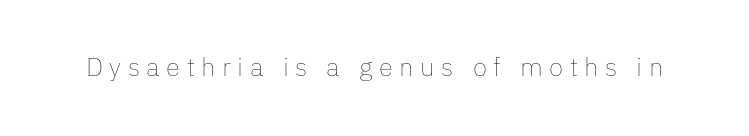
The image shows 26 px text type, upright; set unusually wide letter spacing (+0.25 em), not underlined.
